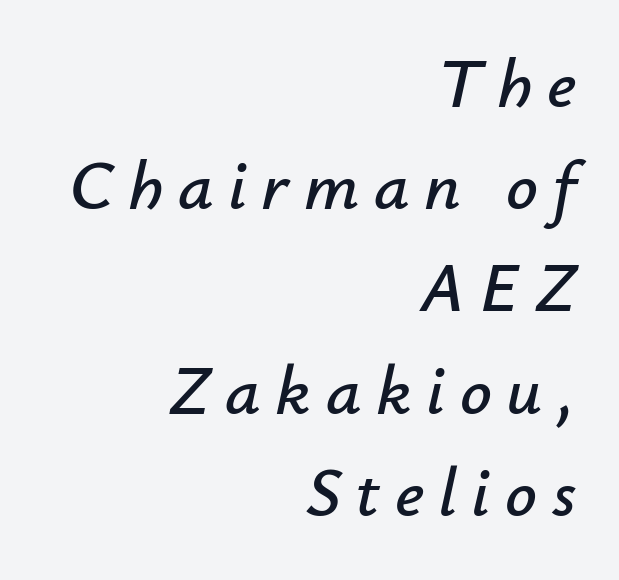
The image shows 70 px text type, italic (leaning right); set right-aligned, normal line spacing (1.46x), unusually wide letter spacing (+0.21 em), not underlined; low stroke contrast and a small x-height.
